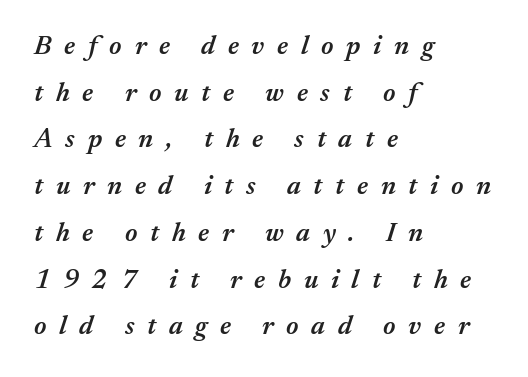
{"italic": "yes", "lean": "right", "slant_degrees": 17, "bold": "semi", "underline": "no", "align": "left", "line_spacing_ratio": 1.73, "letter_spacing": "wide", "letter_spacing_em": 0.47, "glyph_px": 27}
